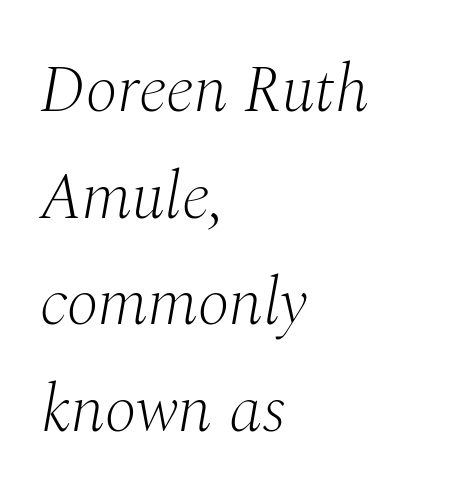
Q: Is the text bold? A: No.
Q: Is the text italic (slanted)? A: Yes, it leans right by about 10 degrees.
Q: Is the typeface a serif or a sans-serif typeface? A: Serif.
Q: Is the text underlined? A: No.
Q: How is the paragraph aligned? A: Left-aligned.
Q: Is the spacing between letters normal or unusually wide? A: Normal.
Q: Is the spacing between lines tight, normal or loose? A: Normal.
Q: Width (condensed, normal, or wide)? A: Normal.
Q: Stroke contrast? A: Medium.
Q: x-height? A: Medium.
Q: Monospaced? A: No.
